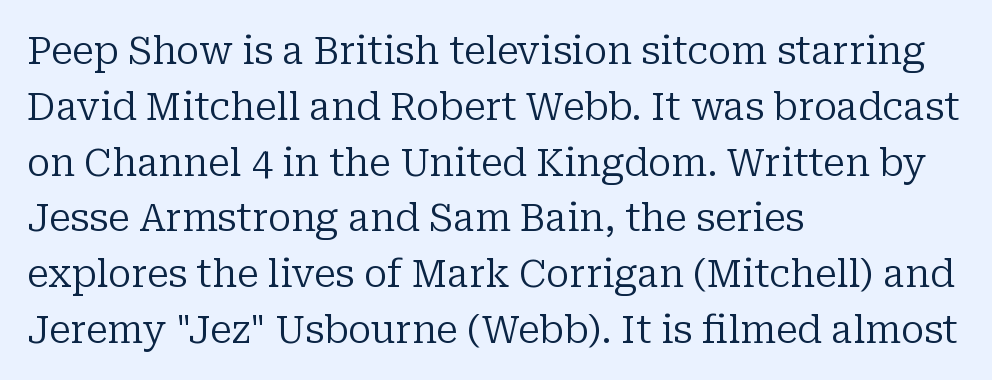
{"serif": "yes", "italic": "no", "bold": "no", "weight": "regular", "width": "normal", "stroke_contrast": "low", "x_height": "medium", "monospaced": "no", "underline": "no", "align": "left", "line_spacing": "normal", "line_spacing_ratio": 1.43, "letter_spacing": "normal", "letter_spacing_em": 0.0, "glyph_px": 39}
